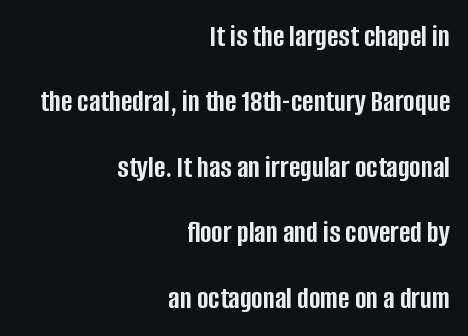
Varying glyph widths throughout — classic text-font behaviour. A clean baseline with only descenders dipping below it. This rendering leaves character spacing at its baseline value. Typographically, this falls in the sans-serif category. Unlike italic type, these characters show no tilt at all.
